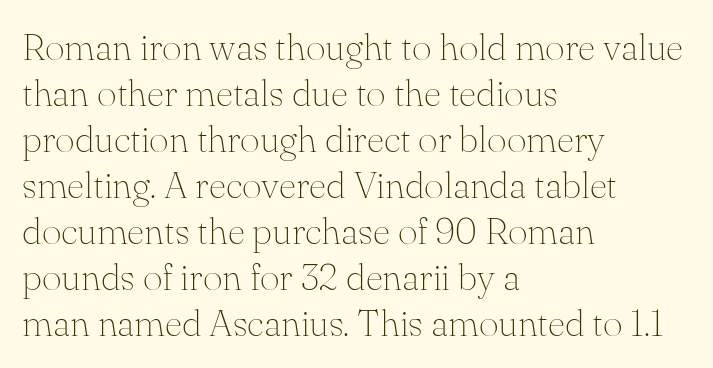
Alignment: flush left. The typography opts for an upright posture over an oblique one. The letters look calm and open, with moderate or lighter stems. This rendering leaves character spacing at its baseline value. Yep, those are serifs on the letters. Proportional: the letters do not fall into vertical columns.
